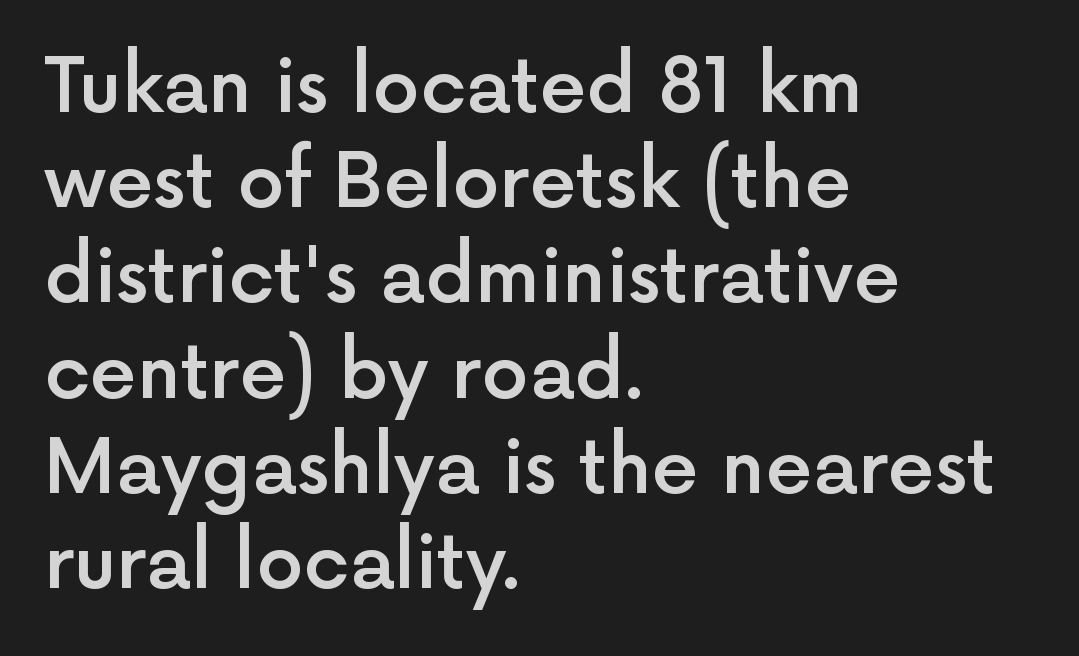
Do the letters lean? They stand straight. The designer went with a sans here, leaving each stem footless. Students, observe: this is what conventionally led text looks like. Words appear dense and cohesive because spacing is normal. The passage shown is typed in a proportional face where columns would drift.
